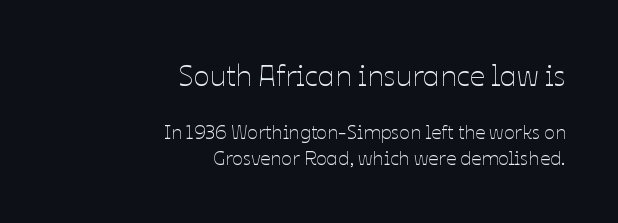
The image shows 30 px thin type, upright; set right-aligned, normal line spacing (1.32x), normal letter spacing, not underlined; the first (top) block is 1.5x larger; low stroke contrast and a medium x-height.
